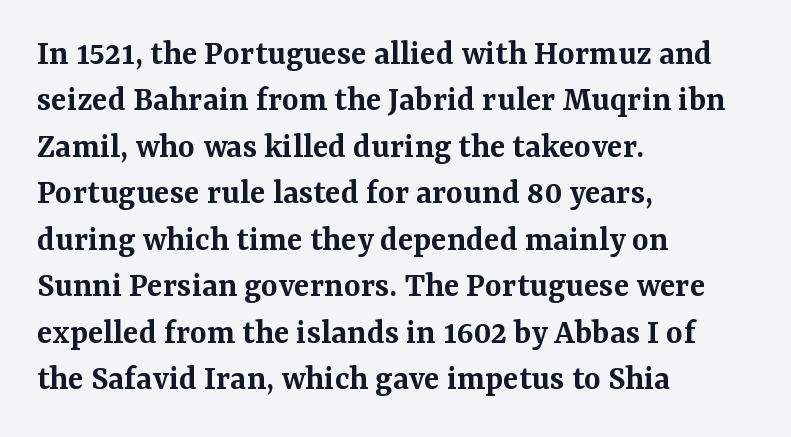
The image shows 36 px semibold serif type, upright; set left-aligned, normal line spacing (1.29x), normal letter spacing, not underlined; medium stroke contrast and a medium x-height.
